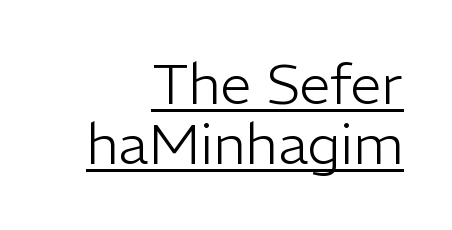
{"serif": "no", "italic": "no", "bold": "no", "weight": "light", "width": "normal", "stroke_contrast": "low", "x_height": "medium", "monospaced": "no", "underline": "yes", "align": "right", "line_spacing": "tight", "line_spacing_ratio": 1.08, "letter_spacing": "normal", "letter_spacing_em": 0.0, "glyph_px": 56}
